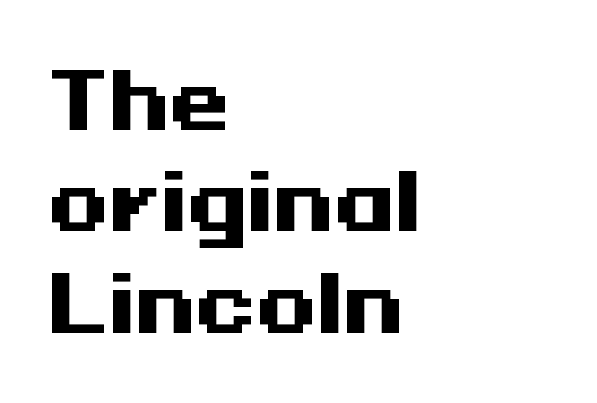
{"serif": "no", "italic": "no", "bold": "yes", "weight": "heavy", "width": "wide", "stroke_contrast": "medium", "x_height": "medium", "underline": "no", "align": "left", "line_spacing": "normal", "line_spacing_ratio": 1.3, "letter_spacing": "normal", "letter_spacing_em": 0.0, "glyph_px": 78}
